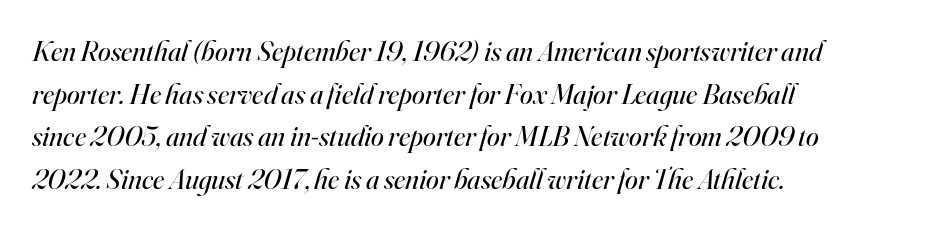
The image shows 29 px regular-weight serif type, italic (leaning right); set left-aligned, normal line spacing (1.47x), normal letter spacing, not underlined; high stroke contrast and a small x-height.
